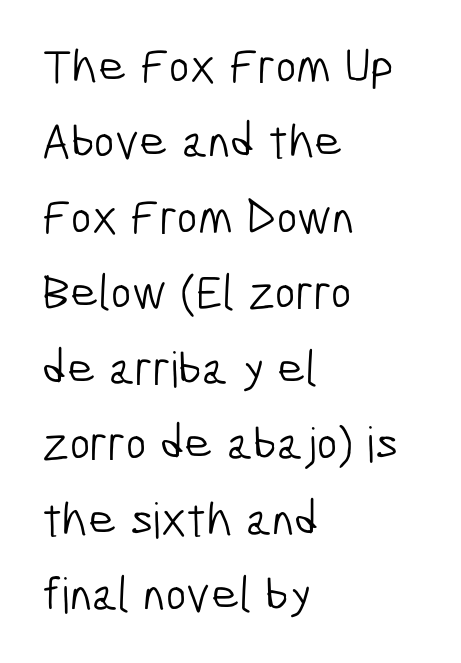
The rendering shows plain stroke endings on the letterforms — a sans-serif design. Is the letter spacing exaggerated? No — it looks like the ordinary default. Is this a fixed-width face? No — the glyphs have proportional, varying widths. Caption: multi-line text, flush left, ragged right. Evenly set lines give the paragraph a standard silhouette.
